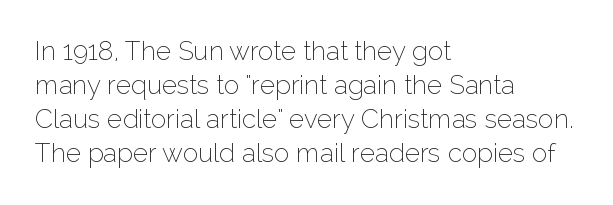
{"italic": "no", "bold": "no", "underline": "no", "align": "left", "line_spacing": "normal", "line_spacing_ratio": 1.31, "letter_spacing": "normal", "letter_spacing_em": 0.0, "glyph_px": 26}
